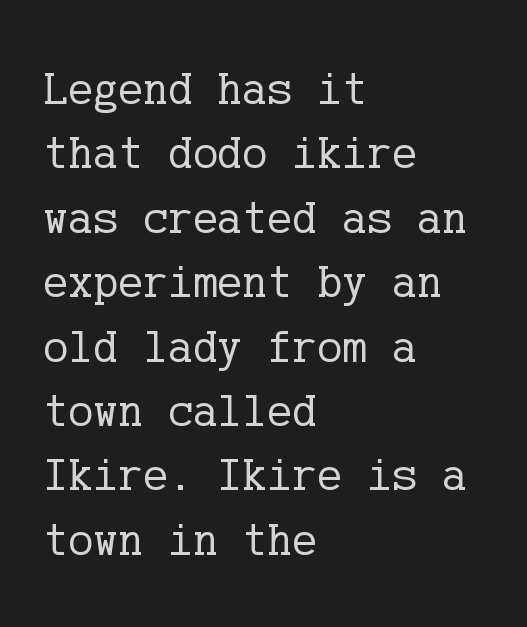
The image shows 47 px regular-weight serif type, upright; set left-aligned, normal line spacing (1.37x), normal letter spacing, not underlined; low stroke contrast and a medium x-height.
